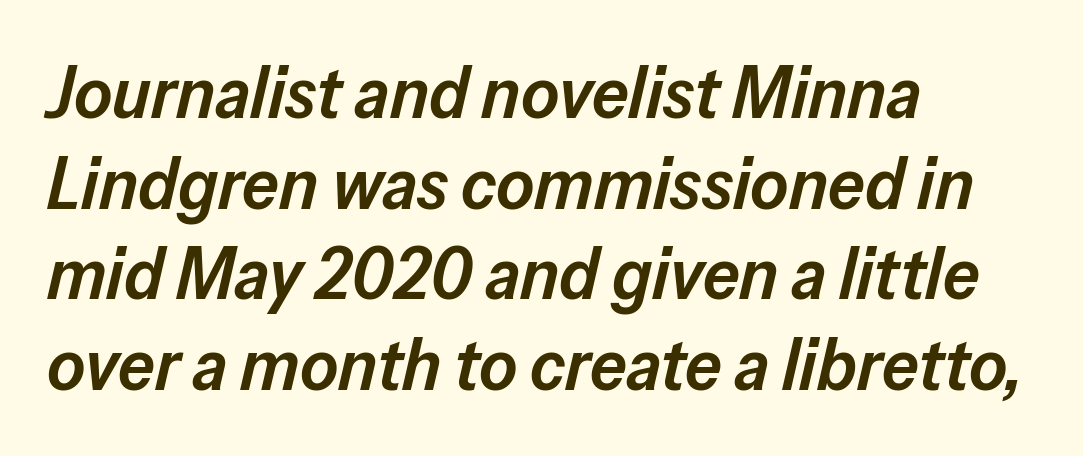
Think of a printed novel: that variable character pitch is what you see here. This rendering leaves character spacing at its baseline value. Weight check: semibold — heavier than regular, not quite bold. Looking at the ascenders, they clearly lean. Decoration check: the copy has no underline.
